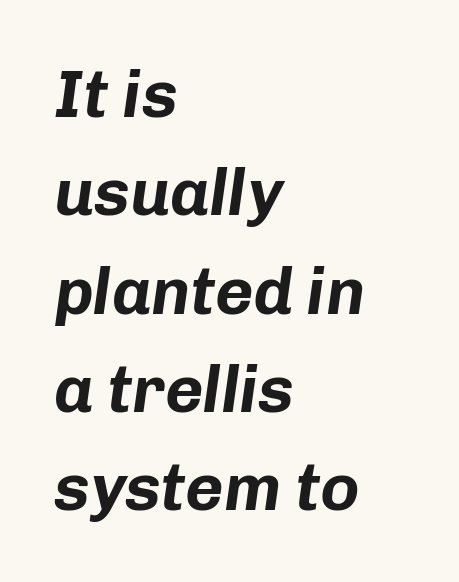
The image shows 66 px bold type, italic (leaning right); set left-aligned, normal line spacing (1.49x), normal letter spacing, not underlined; low stroke contrast and a medium x-height.
